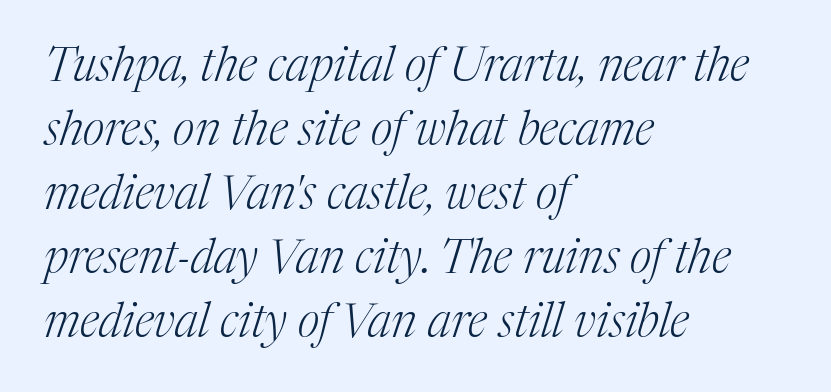
Every row of glyphs begins at an identical x-position on the left. The words here are not underlined. Letter spacing: default. Does the leading feel generous? No, just average.
